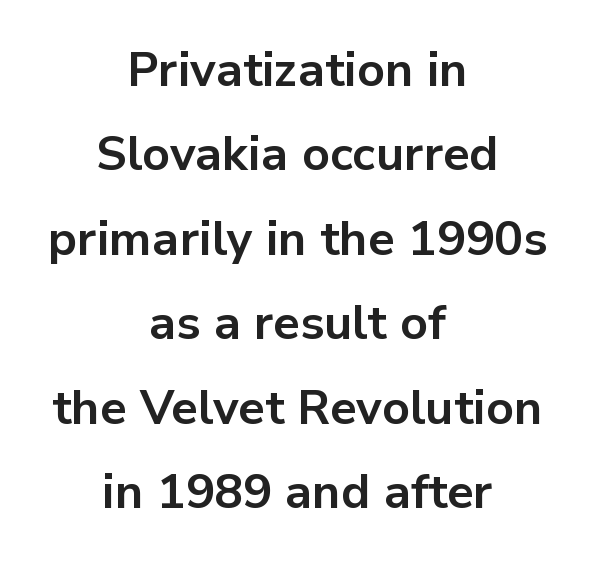
Q: Is the text bold? A: Yes.
Q: Is the text italic (slanted)? A: No, it is upright.
Q: Is the typeface a serif or a sans-serif typeface? A: Sans-serif.
Q: Is the text underlined? A: No.
Q: How is the paragraph aligned? A: Centered.
Q: Is the spacing between letters normal or unusually wide? A: Normal.
Q: Width (condensed, normal, or wide)? A: Normal.
Q: Stroke contrast? A: Low.
Q: x-height? A: Medium.
Q: Monospaced? A: No.
